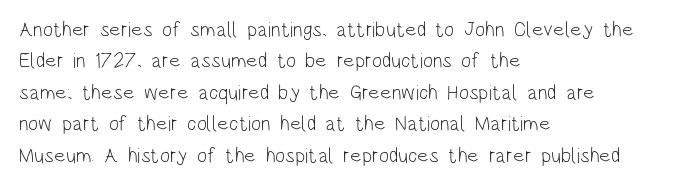
Q: Is the text bold? A: No.
Q: Is the text italic (slanted)? A: No, it is upright.
Q: Is the text underlined? A: No.
Q: How is the paragraph aligned? A: Left-aligned.
Q: Is the spacing between letters normal or unusually wide? A: Normal.
Q: Is the spacing between lines tight, normal or loose? A: Normal.
